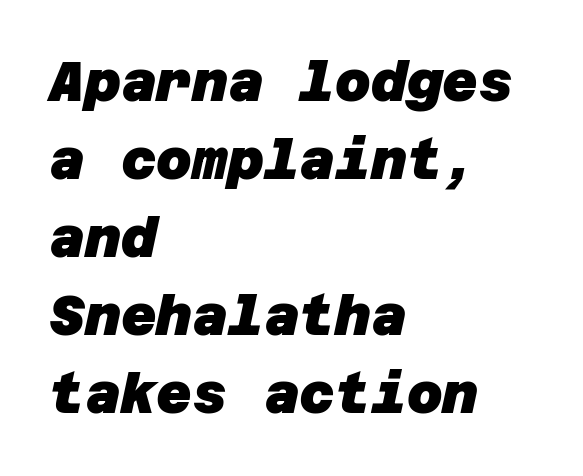
{"serif": "no", "bold": "yes", "weight": "heavy", "width": "normal", "stroke_contrast": "low", "x_height": "large", "underline": "no", "align": "left", "line_spacing": "normal", "line_spacing_ratio": 1.42, "letter_spacing": "normal", "letter_spacing_em": 0.0, "glyph_px": 55}
